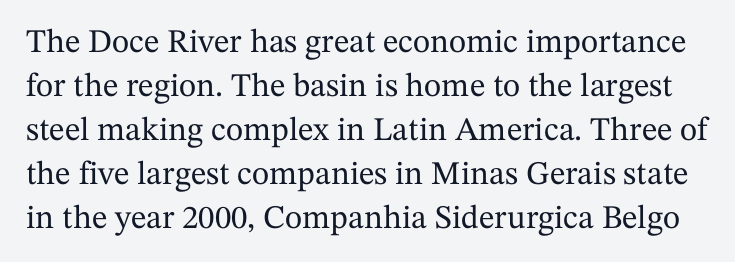
{"serif": "yes", "italic": "no", "width": "normal", "stroke_contrast": "medium", "x_height": "medium", "monospaced": "no", "underline": "no", "line_spacing": "normal", "line_spacing_ratio": 1.33, "letter_spacing": "normal", "letter_spacing_em": 0.0, "glyph_px": 33}
